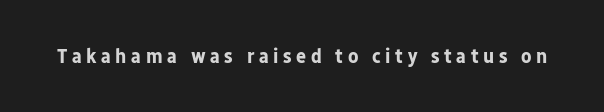
The image shows 21 px bold type, upright; set unusually wide letter spacing (+0.22 em), not underlined.
